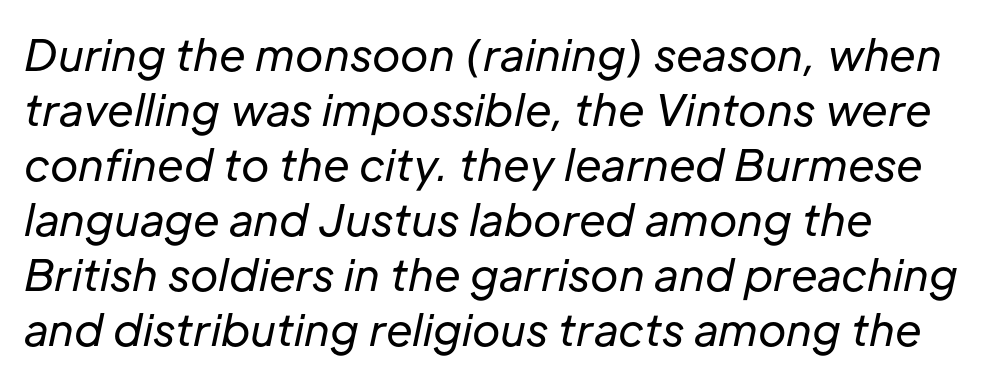
{"italic": "yes", "lean": "right", "slant_degrees": 12, "bold": "no", "weight": "regular", "width": "normal", "stroke_contrast": "low", "x_height": "medium", "monospaced": "no", "underline": "no", "line_spacing": "normal", "line_spacing_ratio": 1.28, "letter_spacing": "normal", "letter_spacing_em": 0.0, "glyph_px": 43}
